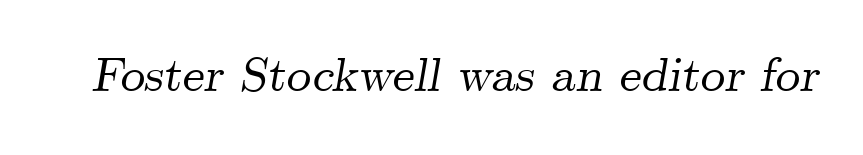
{"serif": "yes", "italic": "yes", "lean": "right", "slant_degrees": 9, "width": "normal", "stroke_contrast": "medium", "x_height": "small", "monospaced": "no", "underline": "no", "letter_spacing": "normal", "letter_spacing_em": 0.0, "glyph_px": 49}
